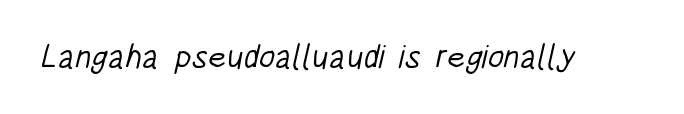
The image shows 33 px light, condensed sans-serif type; set normal letter spacing, not underlined; low stroke contrast and a large x-height.
